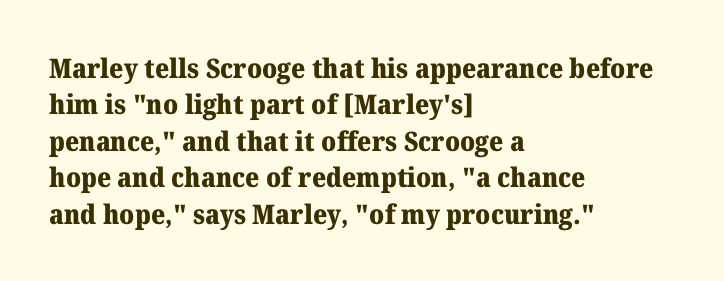
{"italic": "no", "bold": "yes", "underline": "no", "align": "left", "line_spacing": "normal", "line_spacing_ratio": 1.35, "letter_spacing": "normal", "letter_spacing_em": 0.0, "glyph_px": 27}
